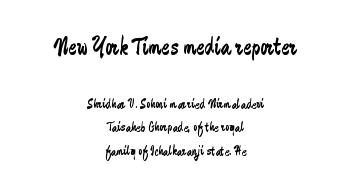
The image shows 25 px text type; set centered, normal line spacing (1.67x), normal letter spacing, not underlined; the first (top) block is 1.79x larger.
